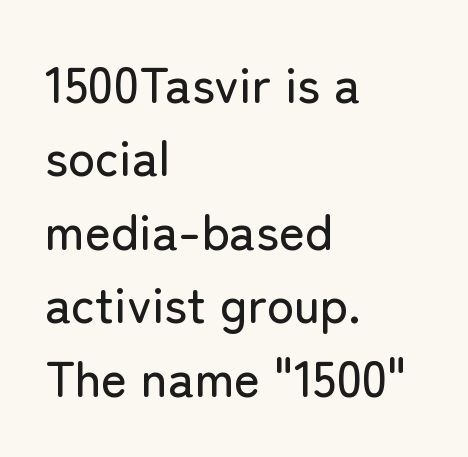
The image shows 50 px sans-serif type, upright; set left-aligned, normal line spacing (1.47x), normal letter spacing, not underlined; low stroke contrast and a medium x-height.
